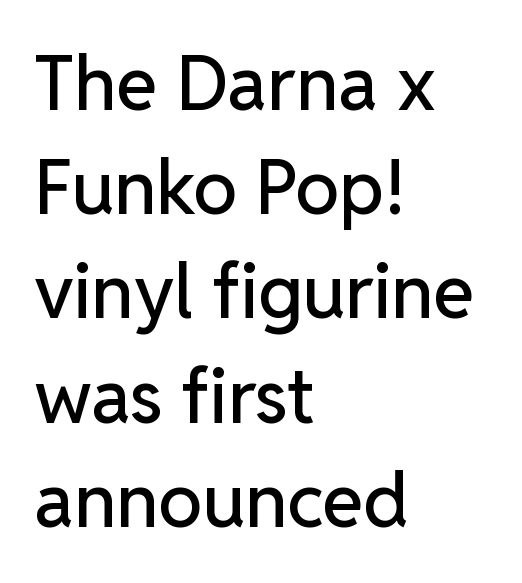
Q: Is the text italic (slanted)? A: No, it is upright.
Q: Is the typeface a serif or a sans-serif typeface? A: Sans-serif.
Q: Is the text underlined? A: No.
Q: How is the paragraph aligned? A: Left-aligned.
Q: Is the spacing between letters normal or unusually wide? A: Normal.
Q: Is the spacing between lines tight, normal or loose? A: Normal.
Q: Width (condensed, normal, or wide)? A: Normal.
Q: Stroke contrast? A: Low.
Q: x-height? A: Medium.
Q: Monospaced? A: No.
